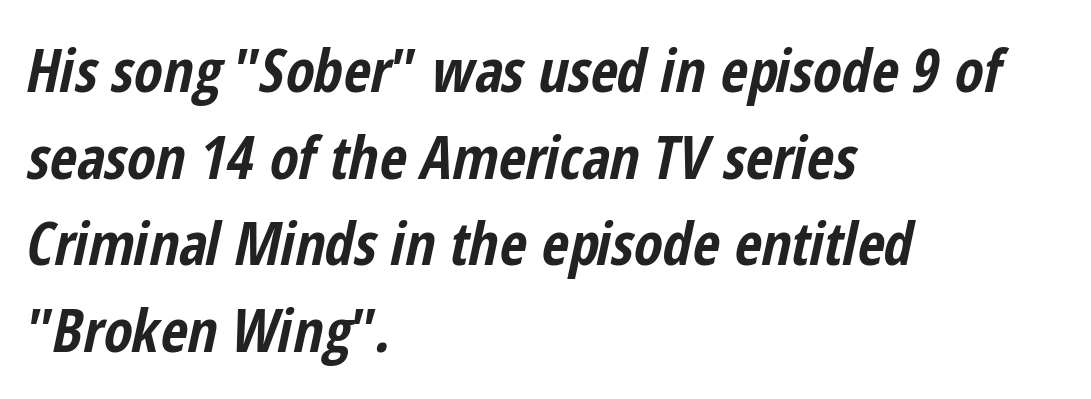
Q: Is the text bold? A: Yes.
Q: Is the text italic (slanted)? A: Yes, it leans right by about 12 degrees.
Q: Is the text underlined? A: No.
Q: How is the paragraph aligned? A: Left-aligned.
Q: Is the spacing between letters normal or unusually wide? A: Normal.
Q: Is the spacing between lines tight, normal or loose? A: Normal.
Q: Width (condensed, normal, or wide)? A: Condensed.
Q: Stroke contrast? A: Low.
Q: x-height? A: Medium.
Q: Monospaced? A: No.
